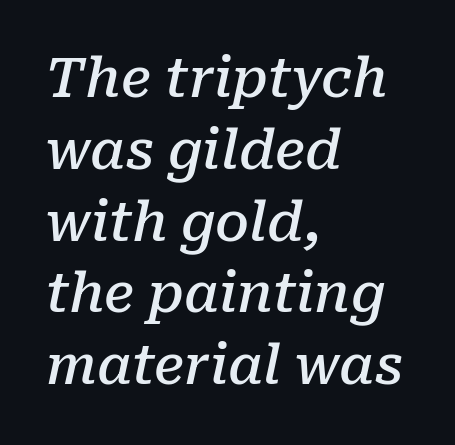
The image shows 54 px semibold serif type, italic (leaning right); set left-aligned, normal line spacing (1.33x), normal letter spacing, not underlined; low stroke contrast and a medium x-height.
